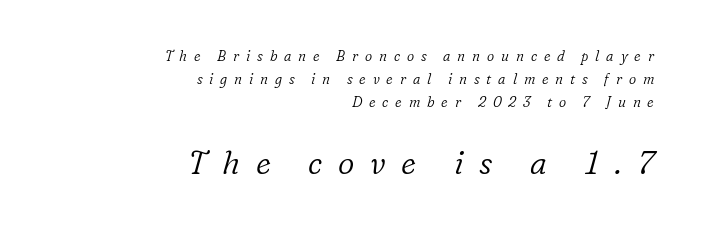
This is oblique type, the kind used for emphasis or titles. Glance below the letters and you will spot only blank space. The paragraph shown leans on its right margin. The passage shown is typed in a proportional face where columns would drift. These lines have a slow, spaced-out rhythm from letter to letter. The rows are spaced the way most documents space them.
